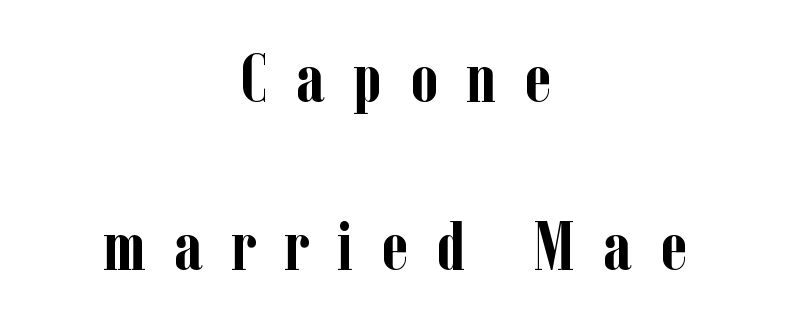
Is this a fixed-width face? No — the glyphs have proportional, varying widths. Does extra space separate the letters? Yes, quite a lot of it. How would I describe the line gaps? Wide and relaxed. Plenty of ink on the page — the face is bold.
